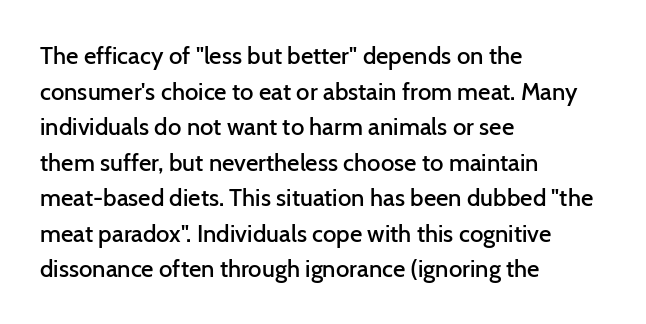
Q: Is the text bold? A: Semi-bold.
Q: Is the text italic (slanted)? A: No, it is upright.
Q: Is the text underlined? A: No.
Q: How is the paragraph aligned? A: Left-aligned.
Q: Is the spacing between letters normal or unusually wide? A: Normal.
Q: Is the spacing between lines tight, normal or loose? A: Normal.
